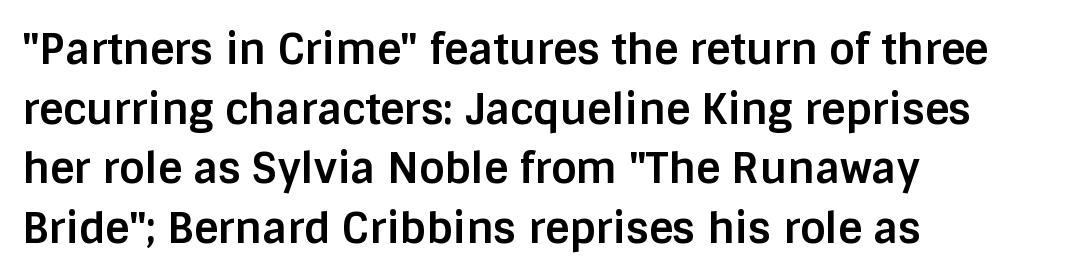
{"serif": "no", "italic": "no", "bold": "yes", "weight": "bold", "width": "normal", "stroke_contrast": "low", "x_height": "large", "monospaced": "no", "underline": "no", "align": "left", "line_spacing": "normal", "line_spacing_ratio": 1.42, "letter_spacing": "normal", "letter_spacing_em": 0.0, "glyph_px": 42}
